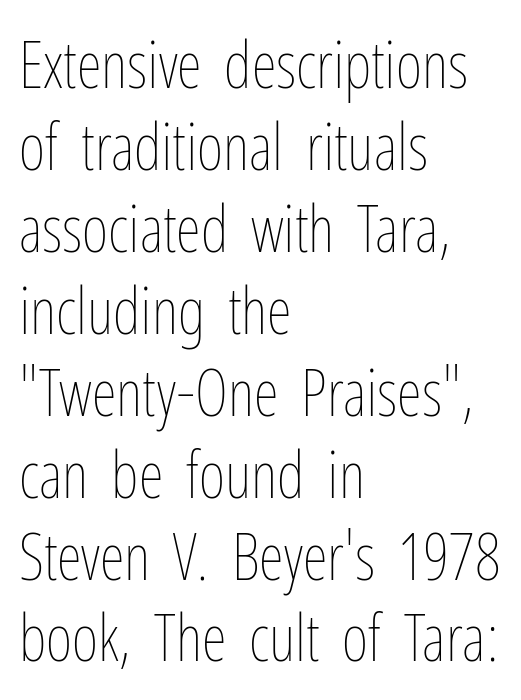
{"italic": "no", "bold": "no", "weight": "thin", "width": "condensed", "stroke_contrast": "low", "x_height": "medium", "monospaced": "no", "underline": "no", "align": "left", "line_spacing": "normal", "line_spacing_ratio": 1.28, "letter_spacing": "normal", "letter_spacing_em": 0.0, "glyph_px": 64}
